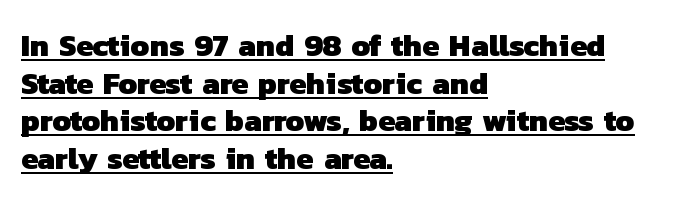
The image shows 31 px heavy sans-serif type; set left-aligned, line spacing 1.21x, normal letter spacing, underlined; low stroke contrast and a medium x-height.
